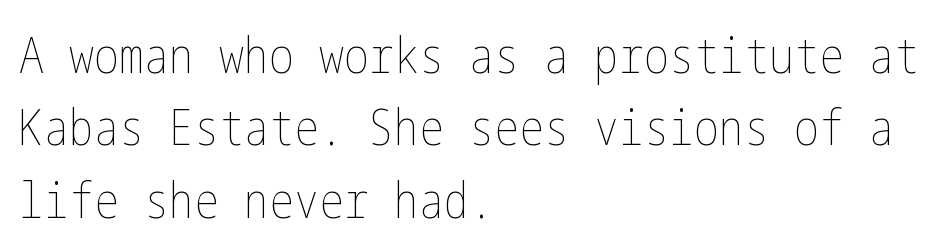
Teacher's note: observe the even left margin — that is flush-left alignment. This sample uses an upright cut, with every glyph sitting square on the baseline. Line spacing here is normal. The baseline area is clear. Think standard paragraph weight, or any step lighter than that. Default kerning and tracking; the words read as compact shapes.
